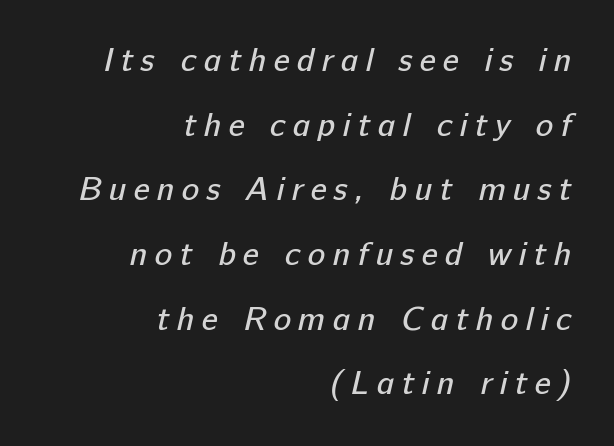
Q: Is the text bold? A: No.
Q: Is the typeface a serif or a sans-serif typeface? A: Sans-serif.
Q: Is the text underlined? A: No.
Q: How is the paragraph aligned? A: Right-aligned.
Q: Is the spacing between letters normal or unusually wide? A: Unusually wide.
Q: Is the spacing between lines tight, normal or loose? A: Loose.
Q: Width (condensed, normal, or wide)? A: Normal.
Q: Stroke contrast? A: Low.
Q: x-height? A: Medium.
Q: Monospaced? A: No.
